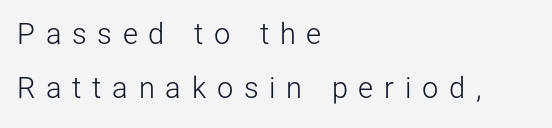
Q: Is the text bold? A: No.
Q: Is the text italic (slanted)? A: No, it is upright.
Q: Is the typeface a serif or a sans-serif typeface? A: Sans-serif.
Q: Is the text underlined? A: No.
Q: How is the paragraph aligned? A: Left-aligned.
Q: Is the spacing between letters normal or unusually wide? A: Unusually wide.
Q: Width (condensed, normal, or wide)? A: Normal.
Q: Stroke contrast? A: Low.
Q: x-height? A: Medium.
Q: Monospaced? A: No.
